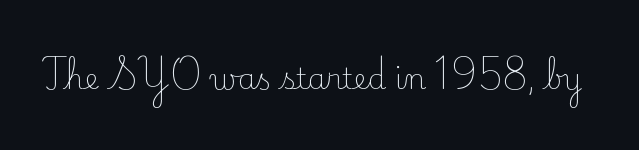
The image shows 29 px light serif type, upright; set normal letter spacing, not underlined; low stroke contrast and a small x-height.
